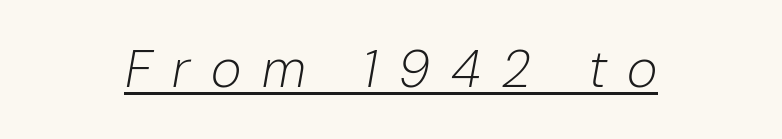
The image shows 52 px light type, italic (leaning right); set centered, unusually wide letter spacing (+0.4 em), underlined; low stroke contrast and a medium x-height.
